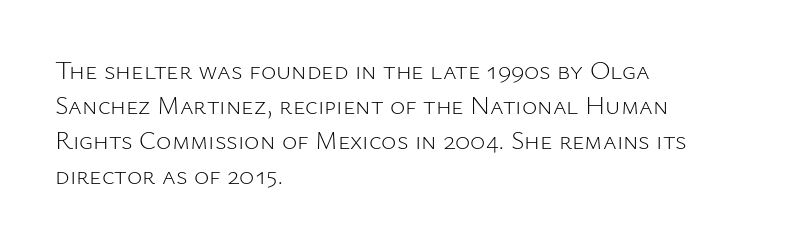
The strip under each line holds only bare page. Short note: letters normally spaced. The axis of the letterforms is exactly vertical. Line spacing here is normal. The rendering anchors every line to the left-hand side.
